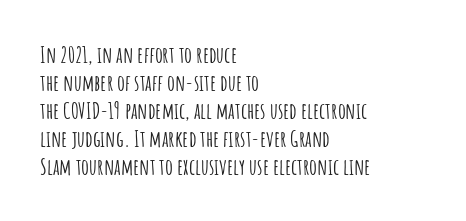
In terms of leading, this rendering sits right in the middle. Do the letters lean? They stand straight. These lines stack with their left ends in a neat column. The zone under the glyphs is completely vacant. The letters sit at their default tracking, neither squeezed nor spread.
